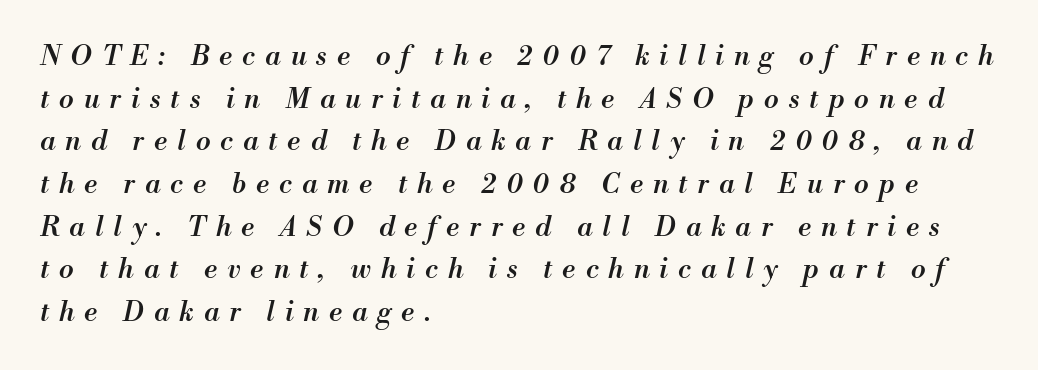
Posture: slanted. The ragged edge is on the right, which tells us the setting is flush left. The vertical gap from one line to the next is medium. In terms of letterspacing, this is a distinctly airy, spread setting. Semibold letterforms, between regular and bold.
